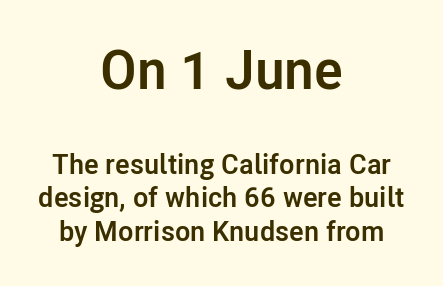
Varying glyph widths throughout — classic text-font behaviour. The lettering stays uniformly vertical, giving the passage a roman look. Does extra space separate the letters? No, they use regular spacing. Underline: absent.
